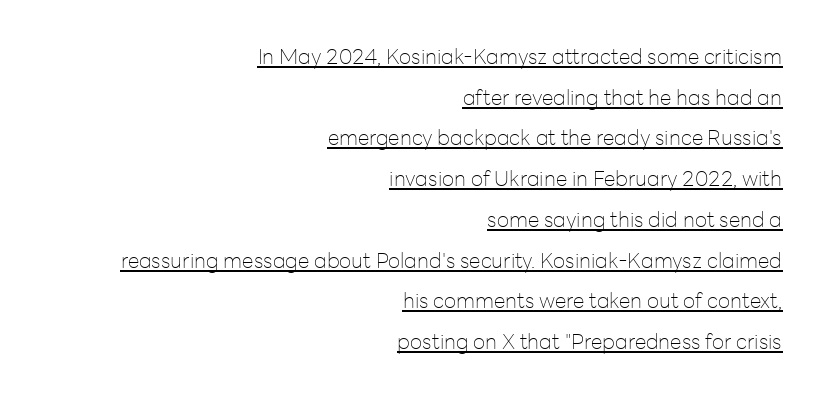
Q: Is the text bold? A: No.
Q: Is the text italic (slanted)? A: No, it is upright.
Q: Is the text underlined? A: Yes.
Q: How is the paragraph aligned? A: Right-aligned.
Q: Is the spacing between letters normal or unusually wide? A: Normal.
Q: Is the spacing between lines tight, normal or loose? A: Loose.
